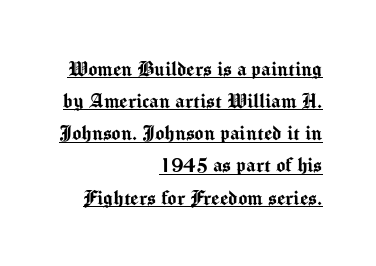
Q: Is the text italic (slanted)? A: No, it is upright.
Q: Is the text underlined? A: Yes.
Q: How is the paragraph aligned? A: Right-aligned.
Q: Is the spacing between letters normal or unusually wide? A: Normal.
Q: Is the spacing between lines tight, normal or loose? A: Normal.
